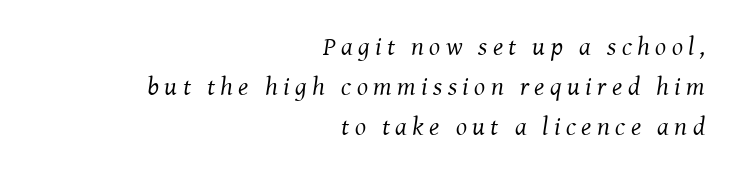
Horizontal bands of white between lines are of average thickness. The typeface has the unassuming heft of standard copy or less. The typesetter chose a ragged-left arrangement here. Letter spacing: wide. Quick note: italic. Words float on clear page, feet unadorned.
